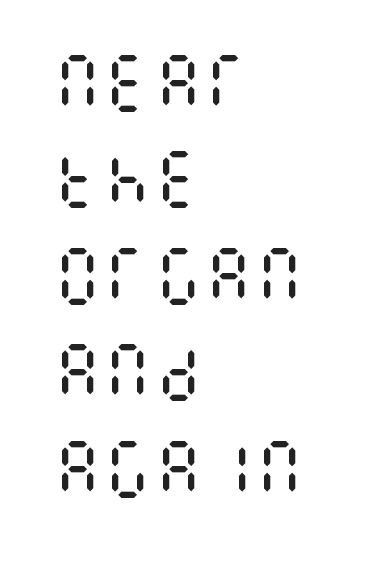
{"italic": "no", "bold": "no", "weight": "regular", "width": "condensed", "stroke_contrast": "medium", "x_height": "large", "underline": "no", "align": "left", "line_spacing": "normal", "line_spacing_ratio": 1.53, "letter_spacing": "normal", "letter_spacing_em": 0.0, "glyph_px": 63}
